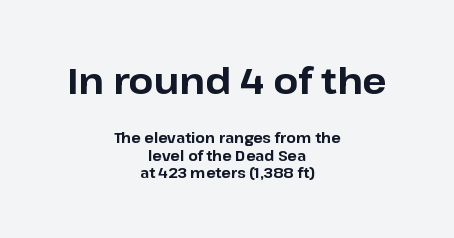
{"serif": "no", "italic": "no", "bold": "yes", "weight": "bold", "width": "normal", "stroke_contrast": "low", "x_height": "medium", "monospaced": "no", "underline": "no", "align": "center", "line_spacing_ratio": 1.24, "letter_spacing": "normal", "letter_spacing_em": 0.0, "larger_block": "first", "size_ratio": 2.57, "glyph_px": 36}
